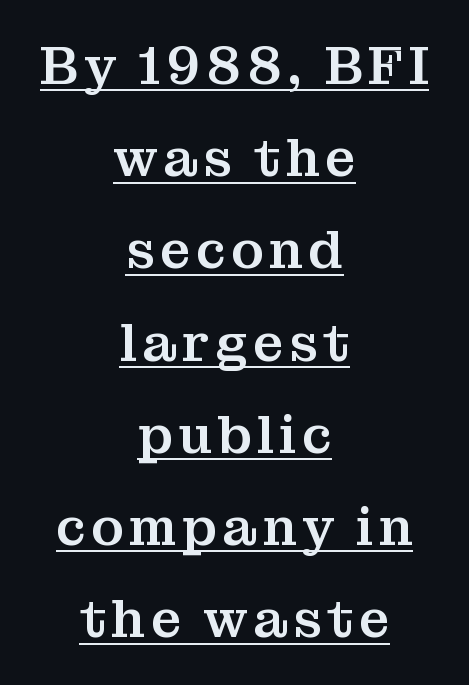
The image shows 53 px serif type, upright; set centered, line spacing 1.74x, underlined; medium stroke contrast and a medium x-height.
